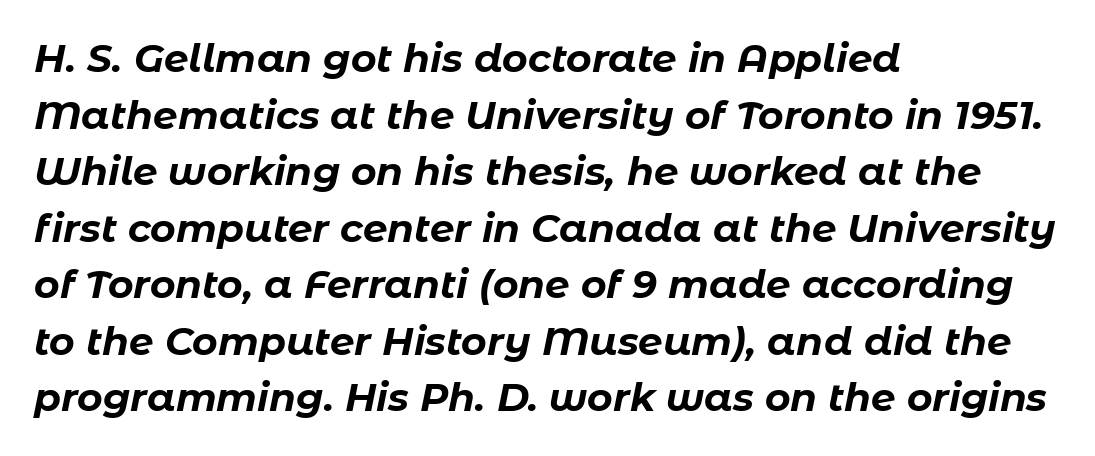
Q: Is the text bold? A: Yes.
Q: Is the text italic (slanted)? A: Yes, it leans right by about 11 degrees.
Q: Is the text underlined? A: No.
Q: How is the paragraph aligned? A: Left-aligned.
Q: Is the spacing between letters normal or unusually wide? A: Normal.
Q: Is the spacing between lines tight, normal or loose? A: Normal.
Q: Width (condensed, normal, or wide)? A: Normal.
Q: Stroke contrast? A: Low.
Q: x-height? A: Medium.
Q: Monospaced? A: No.
